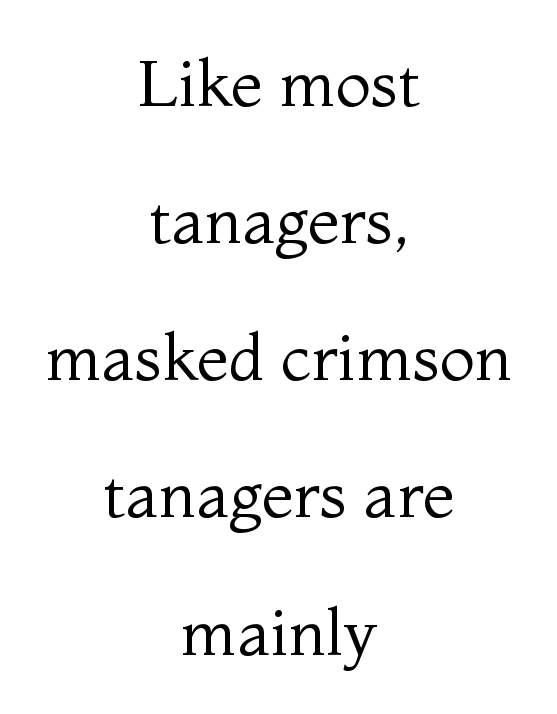
You can tell it's not italic because the verticals are truly vertical. Observe the serifs anchoring each vertical stroke in this sample. In terms of leading, this rendering errs on the spacious side. Caption: face not bold, strokes unweighted.
